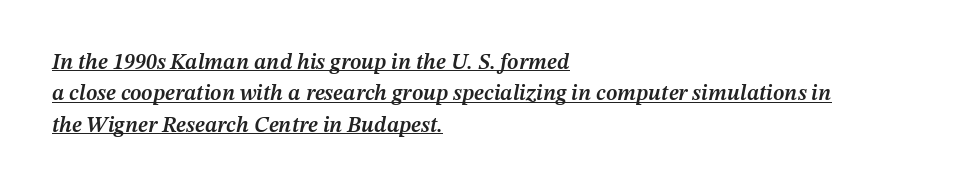
The image shows 22 px text type, italic (leaning right); set left-aligned, normal line spacing (1.43x), normal letter spacing, underlined.
